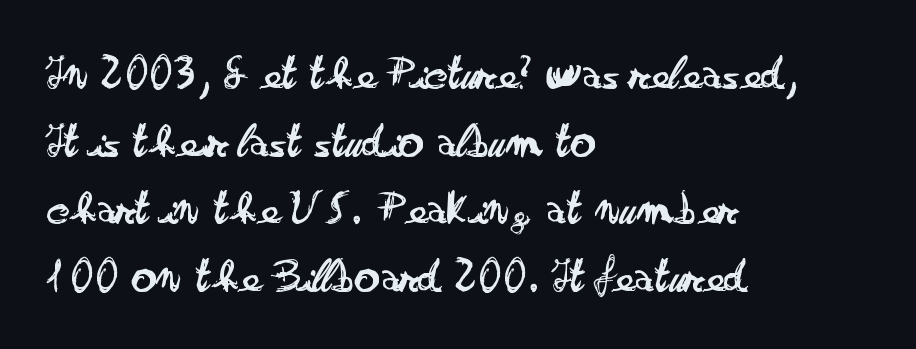
{"serif": "no", "italic": "no", "bold": "no", "weight": "regular", "width": "wide", "stroke_contrast": "low", "x_height": "small", "monospaced": "no", "underline": "no", "align": "left", "line_spacing": "normal", "line_spacing_ratio": 1.38, "letter_spacing": "normal", "letter_spacing_em": 0.0, "glyph_px": 49}
